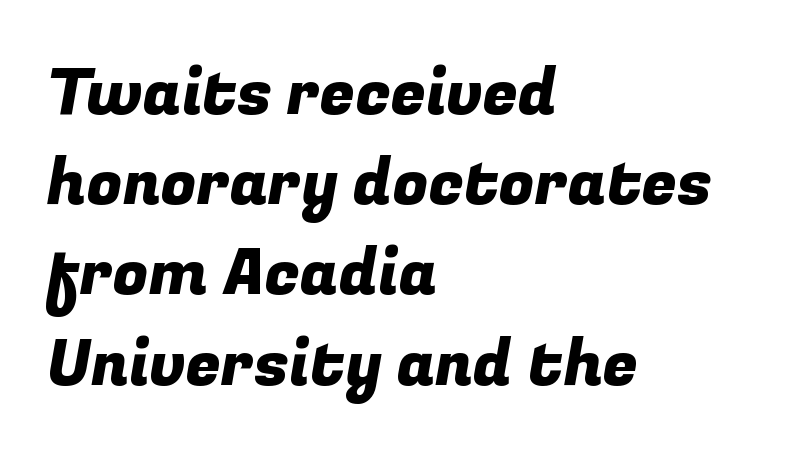
Students, note that the glyphs here touch the page at normal intervals. Type without underlining. The rendering uses natural spacing where letterforms have individual widths. Line spacing here is normal. Grotesque or geometric, the face here clearly has no serifs.
